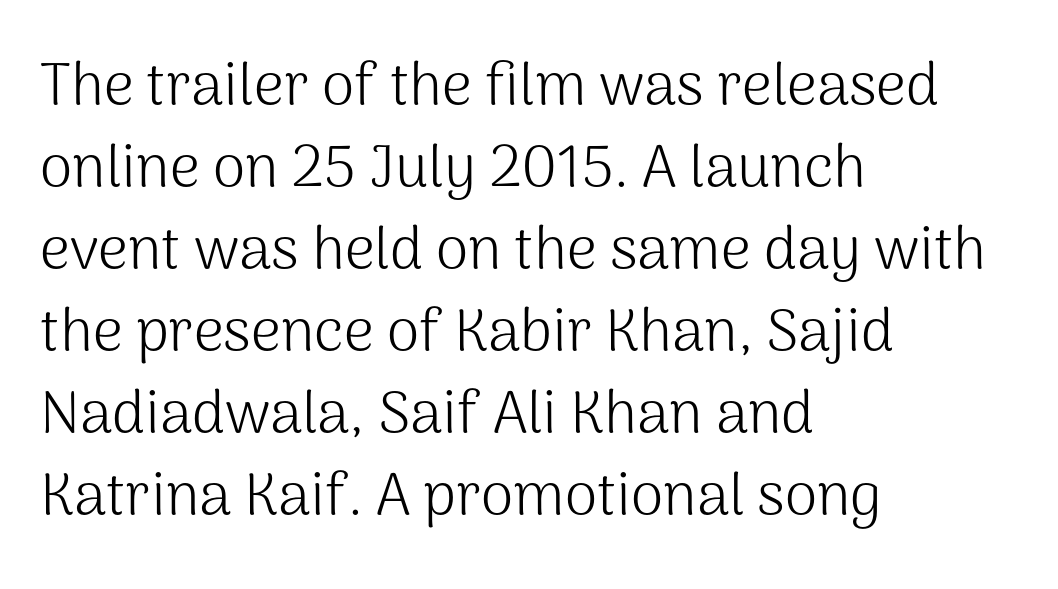
{"serif": "no", "italic": "no", "bold": "no", "weight": "light", "width": "normal", "stroke_contrast": "medium", "x_height": "medium", "monospaced": "no", "underline": "no", "align": "left", "line_spacing": "normal", "line_spacing_ratio": 1.39, "letter_spacing": "normal", "letter_spacing_em": 0.0, "glyph_px": 59}
